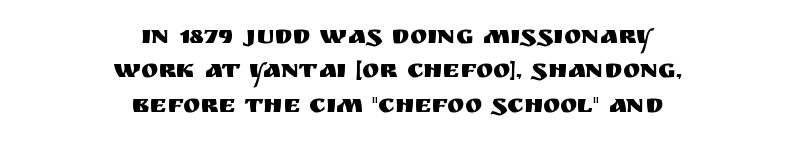
Q: Is the text italic (slanted)? A: No, it is upright.
Q: Is the text underlined? A: No.
Q: How is the paragraph aligned? A: Centered.
Q: Is the spacing between letters normal or unusually wide? A: Normal.
Q: Is the spacing between lines tight, normal or loose? A: Normal.
